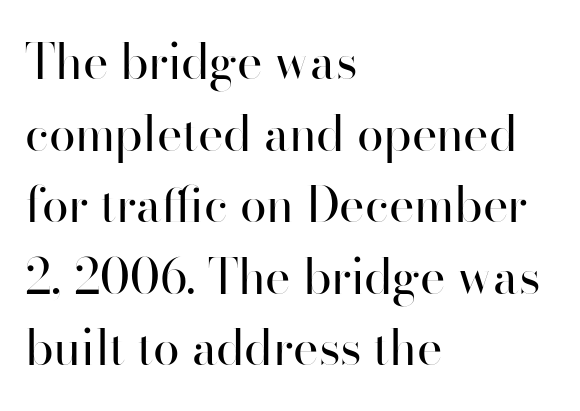
The image shows 48 px regular-weight sans-serif type, upright; set left-aligned, normal line spacing (1.49x), normal letter spacing, not underlined; high stroke contrast and a small x-height.
